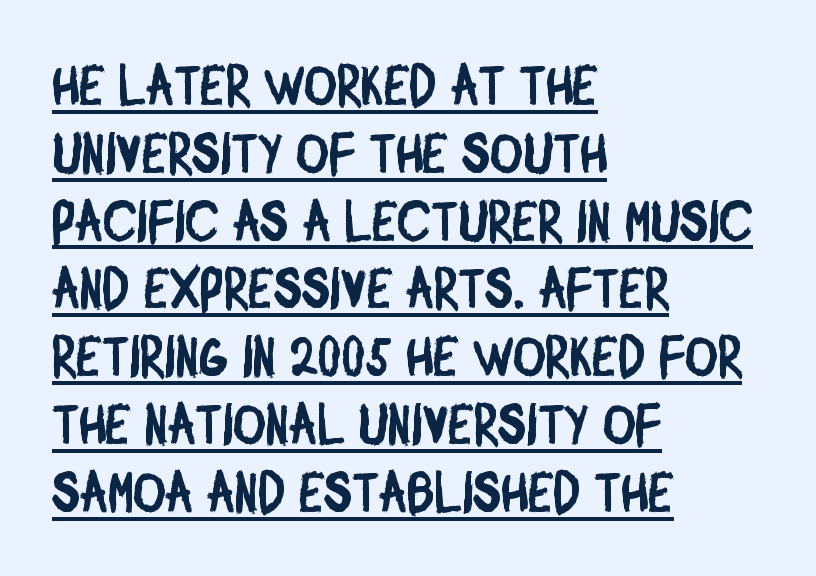
{"serif": "no", "width": "condensed", "stroke_contrast": "low", "x_height": "large", "monospaced": "no", "underline": "yes", "align": "left", "line_spacing_ratio": 1.21, "letter_spacing": "normal", "letter_spacing_em": 0.0, "glyph_px": 56}
